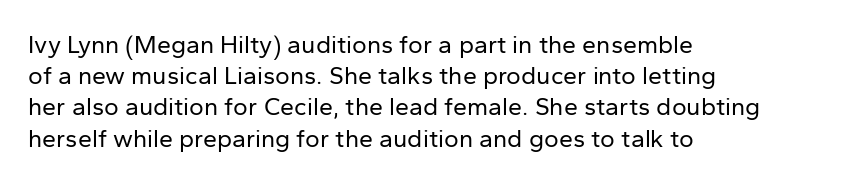
Q: Is the text bold? A: No.
Q: Is the text italic (slanted)? A: No, it is upright.
Q: Is the text underlined? A: No.
Q: How is the paragraph aligned? A: Left-aligned.
Q: Is the spacing between letters normal or unusually wide? A: Normal.
Q: Is the spacing between lines tight, normal or loose? A: Normal.
